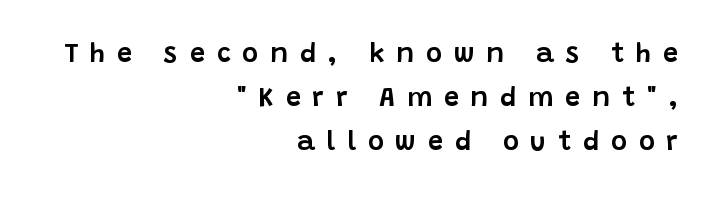
Q: Is the text italic (slanted)? A: No, it is upright.
Q: Is the text underlined? A: No.
Q: How is the paragraph aligned? A: Right-aligned.
Q: Is the spacing between letters normal or unusually wide? A: Unusually wide.
Q: Is the spacing between lines tight, normal or loose? A: Normal.
